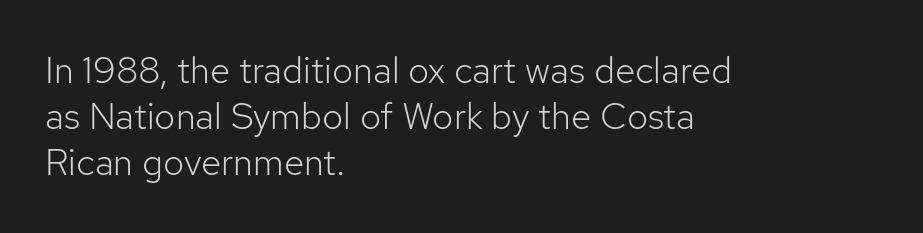
{"serif": "no", "italic": "no", "bold": "no", "weight": "light", "width": "normal", "stroke_contrast": "low", "x_height": "medium", "monospaced": "no", "underline": "no", "align": "left", "line_spacing": "normal", "line_spacing_ratio": 1.25, "letter_spacing": "normal", "letter_spacing_em": 0.0, "glyph_px": 37}
